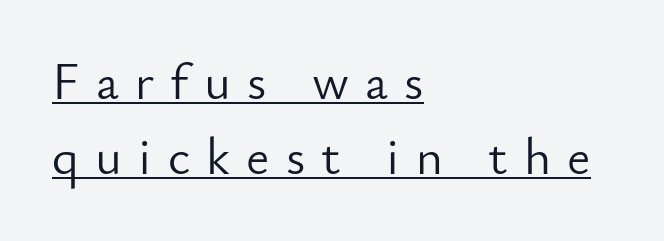
Here the glyphs are tracked loosely, breaking word shapes into spaced letters. The letters stand straight up with perfectly vertical stems. The rendering uses the underline text-decoration. Stroke mass is kept to a normal reading level or below.
